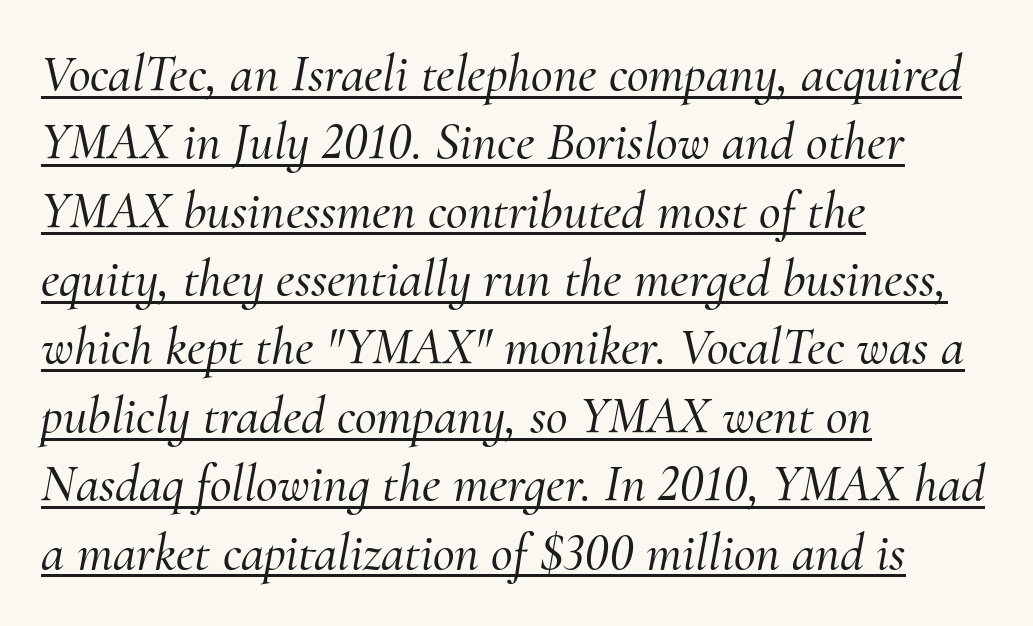
{"serif": "yes", "italic": "yes", "lean": "right", "slant_degrees": 10, "width": "normal", "stroke_contrast": "medium", "x_height": "small", "monospaced": "no", "underline": "yes", "align": "left", "line_spacing": "normal", "line_spacing_ratio": 1.29, "letter_spacing": "normal", "letter_spacing_em": 0.0, "glyph_px": 53}
